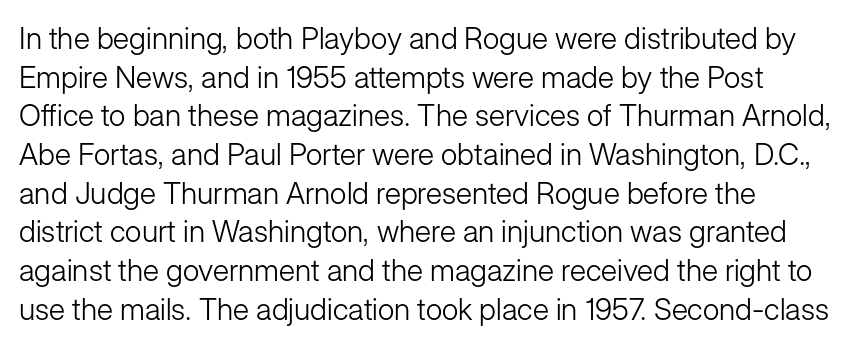
The image shows 30 px light sans-serif type, upright; set left-aligned, normal line spacing (1.29x), normal letter spacing, not underlined; low stroke contrast and a medium x-height.
